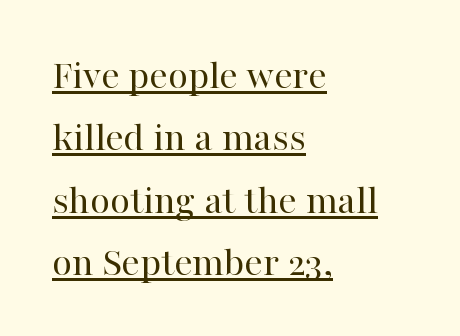
{"serif": "yes", "italic": "no", "bold": "no", "weight": "regular", "width": "normal", "stroke_contrast": "high", "x_height": "medium", "monospaced": "no", "underline": "yes", "align": "left", "line_spacing": "normal", "line_spacing_ratio": 1.52, "letter_spacing": "normal", "letter_spacing_em": 0.0, "glyph_px": 41}
